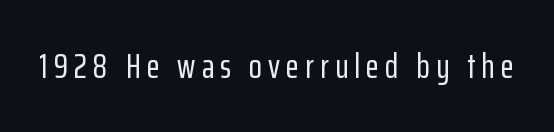
{"serif": "no", "italic": "no", "width": "condensed", "stroke_contrast": "low", "x_height": "medium", "monospaced": "no", "underline": "no", "glyph_px": 34}
